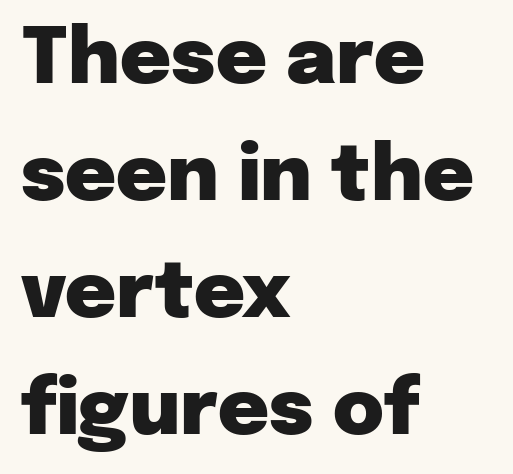
Q: Is the text bold? A: Yes.
Q: Is the text italic (slanted)? A: No, it is upright.
Q: Is the typeface a serif or a sans-serif typeface? A: Sans-serif.
Q: Is the text underlined? A: No.
Q: How is the paragraph aligned? A: Left-aligned.
Q: Is the spacing between letters normal or unusually wide? A: Normal.
Q: Is the spacing between lines tight, normal or loose? A: Normal.
Q: Width (condensed, normal, or wide)? A: Normal.
Q: Stroke contrast? A: Low.
Q: x-height? A: Medium.
Q: Monospaced? A: No.
